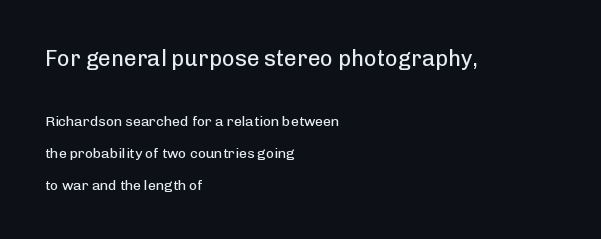
The passage shown is not underscored anywhere. Students, observe: this is what heavily led, spacious text looks like. The letters in the upper block stand taller than those in the block below. Every character sits straight up, as roman type does. The cut favours lightness, reaching ordinary text weight at its darkest. Compared with typical body copy, the letter spacing here is the same.
